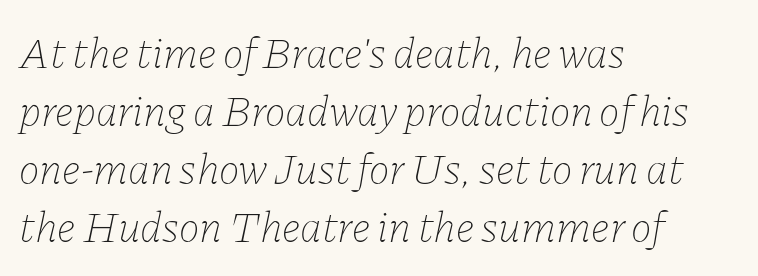
Bare-footed words on every line. These lines keep a tight, regular rhythm from letter to letter. Bold? No — there's no thickening of the strokes. The passage shown leans; its letterforms are oblique. Line beginnings align vertically; line endings do not. Do the characters align in a grid? No, the font is proportional.
